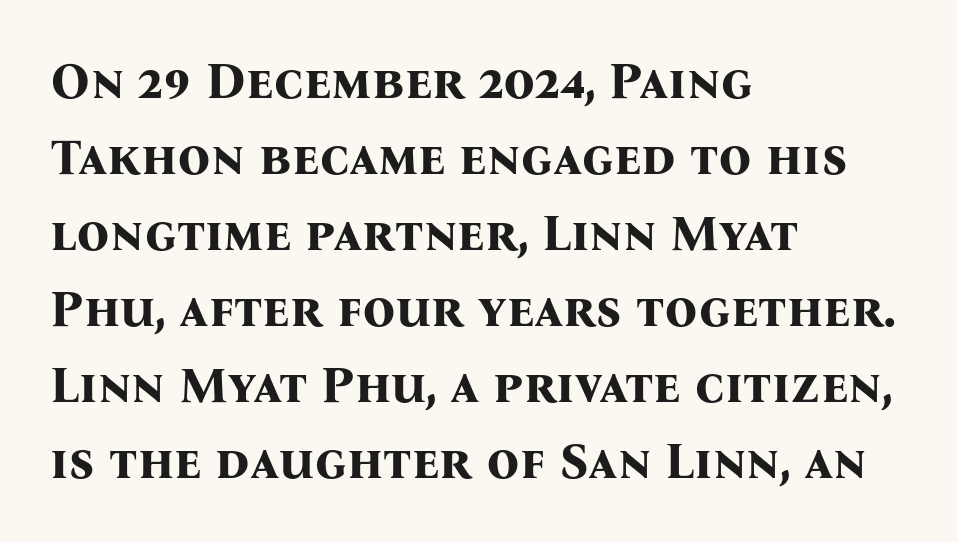
{"serif": "yes", "italic": "no", "bold": "yes", "weight": "bold", "width": "normal", "stroke_contrast": "medium", "x_height": "medium", "monospaced": "no", "underline": "no", "align": "left", "line_spacing": "normal", "line_spacing_ratio": 1.49, "letter_spacing": "normal", "letter_spacing_em": 0.0, "glyph_px": 51}
